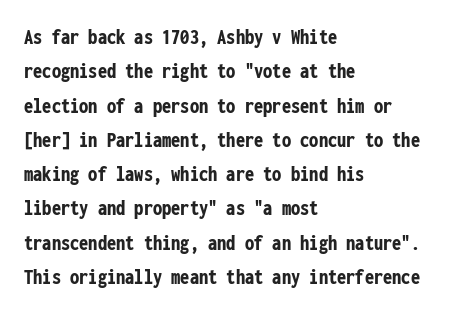
The space directly below the letters is spotless. Interline gaps are of average width in this sample. Ascenders rise straight up at ninety degrees. The rendering anchors every line to the left-hand side. The horizontal fit of the characters is conventional and even. The sample has been set heavy, in full bold.
